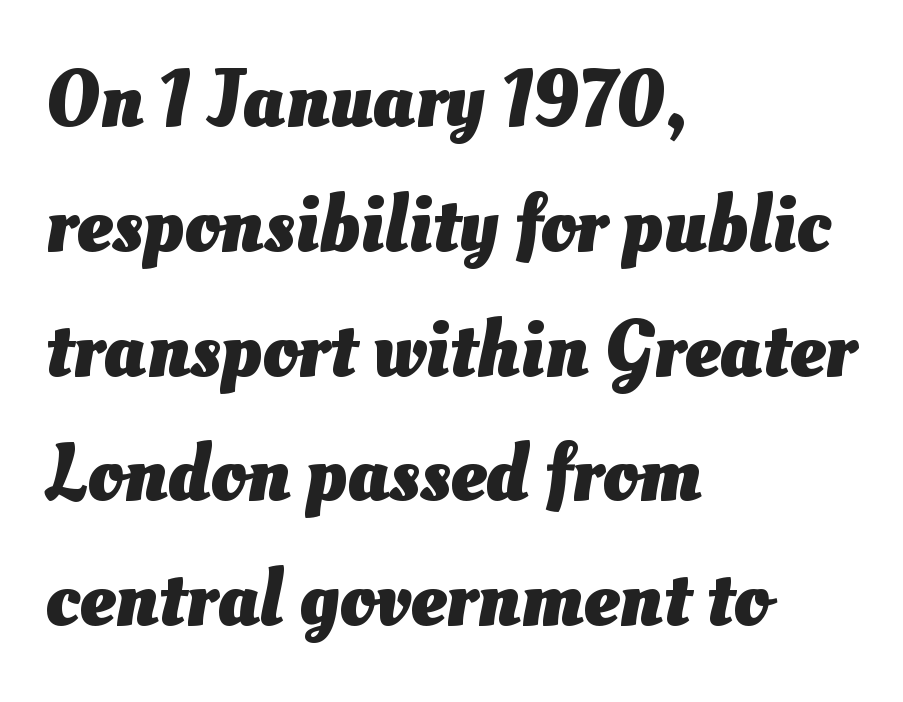
Q: Is the text bold? A: Yes.
Q: Is the text underlined? A: No.
Q: How is the paragraph aligned? A: Left-aligned.
Q: Is the spacing between letters normal or unusually wide? A: Normal.
Q: Is the spacing between lines tight, normal or loose? A: Normal.
Q: Width (condensed, normal, or wide)? A: Normal.
Q: Stroke contrast? A: Medium.
Q: x-height? A: Small.
Q: Monospaced? A: No.
